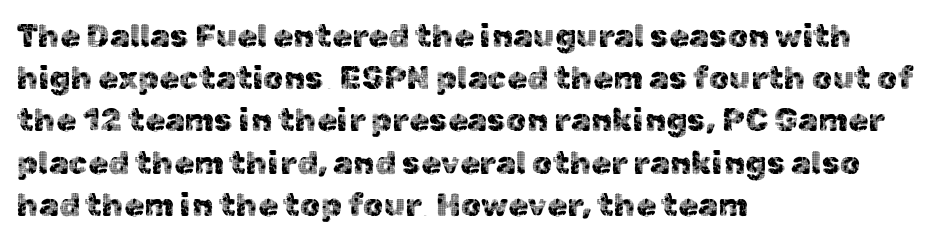
{"serif": "no", "italic": "no", "width": "normal", "x_height": "medium", "monospaced": "no", "underline": "no", "align": "left", "line_spacing": "normal", "line_spacing_ratio": 1.32, "letter_spacing": "normal", "letter_spacing_em": 0.0, "glyph_px": 32}
